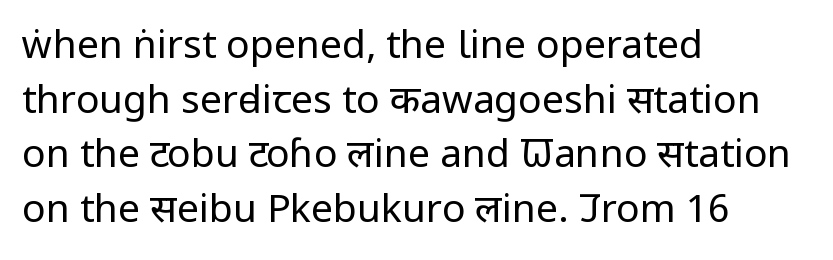
The image shows 39 px regular-weight, condensed sans-serif type, upright; set left-aligned, normal line spacing (1.4x), normal letter spacing, not underlined; low stroke contrast and a large x-height.
